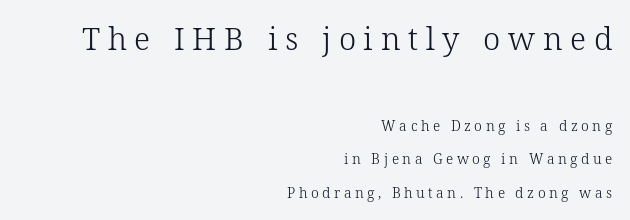
The letters are spread apart with noticeably loose tracking. The space beneath each line is pristine and unruled. Regarding leading, the lines here are spaced well apart. The typesetting does not lean heavy: it is not bold.
